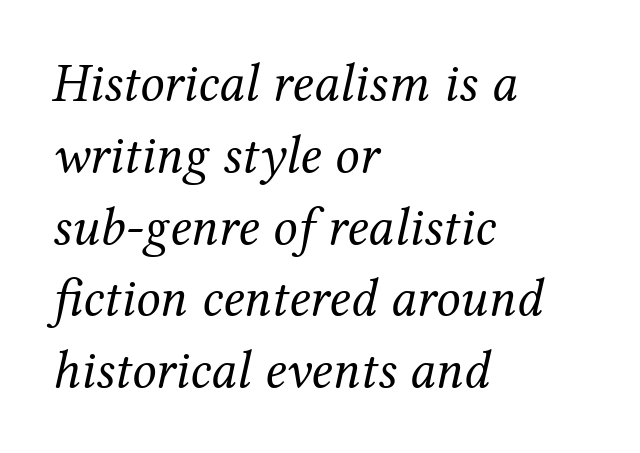
The image shows 54 px regular-weight serif type, italic (leaning right); set left-aligned, normal line spacing (1.33x), normal letter spacing, not underlined; medium stroke contrast and a medium x-height.
